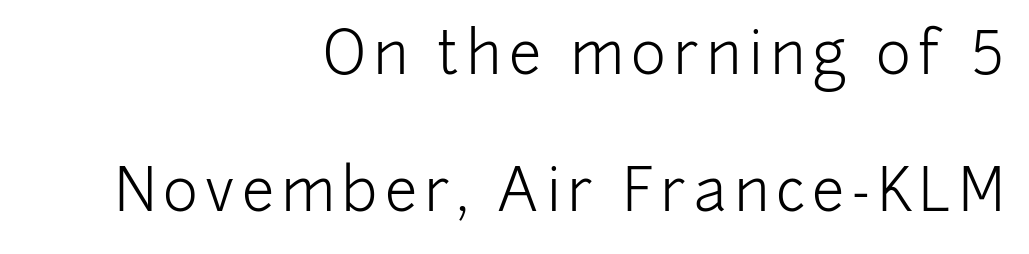
Is there much room between lines? Yes — plenty of vertical air separates them. The passage shown is not bold in any degree. Unlike italic type, these characters show no tilt at all. Spacing verdict: proportional, widths tailored to each character. The paragraph has a hard right edge and a soft left edge.
